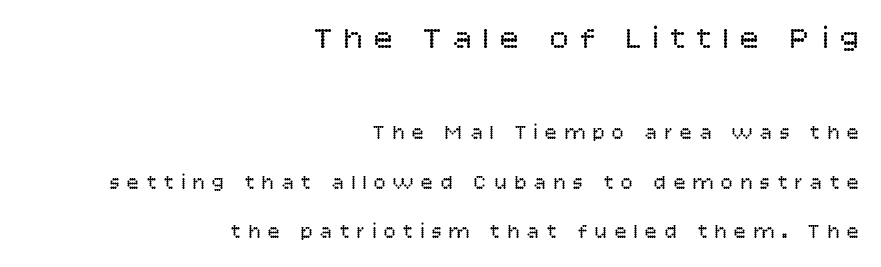
The image shows 32 px regular-weight sans-serif type, upright; set right-aligned, loose line spacing (2.34x), unusually wide letter spacing (+0.33 em), not underlined; the first (top) block is 1.52x larger; low stroke contrast and a large x-height.
